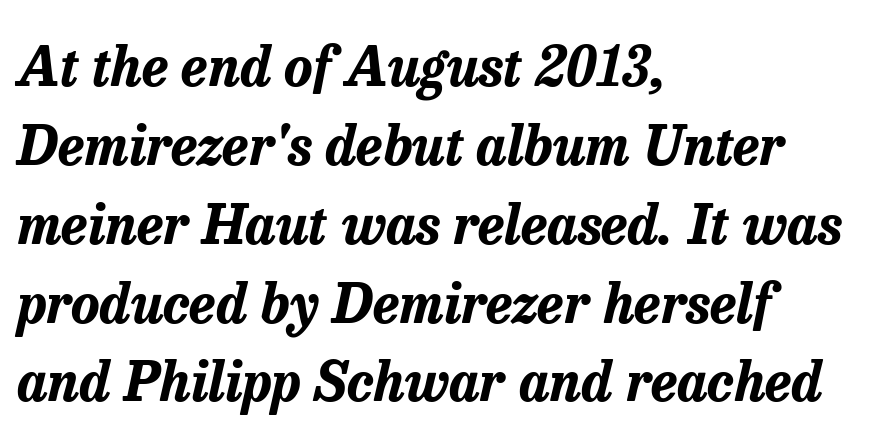
{"italic": "yes", "lean": "right", "slant_degrees": 13, "bold": "yes", "weight": "bold", "width": "normal", "stroke_contrast": "low", "x_height": "medium", "monospaced": "no", "underline": "no", "align": "left", "line_spacing": "normal", "line_spacing_ratio": 1.46, "letter_spacing": "normal", "letter_spacing_em": 0.0, "glyph_px": 54}
